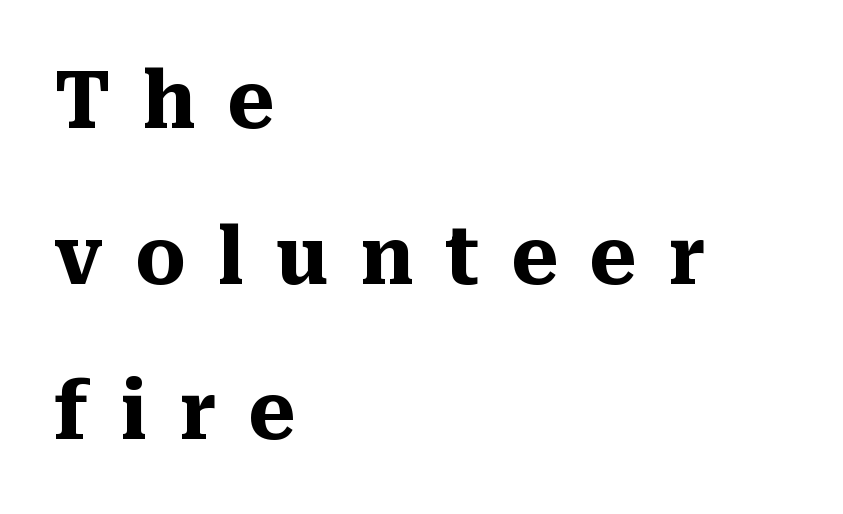
The image shows 79 px heavy serif type, upright; set left-aligned, loose line spacing (1.97x), unusually wide letter spacing (+0.4 em), not underlined; medium stroke contrast and a medium x-height.
